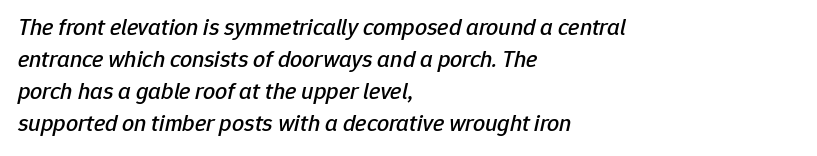
Line beginnings align vertically; line endings do not. Observe the ordinary spacing: letters are neighbours, not strangers. The zone under the glyphs is completely vacant. If you measured baseline to baseline, you'd find a middling distance. The passage shown leans; its letterforms are oblique.
